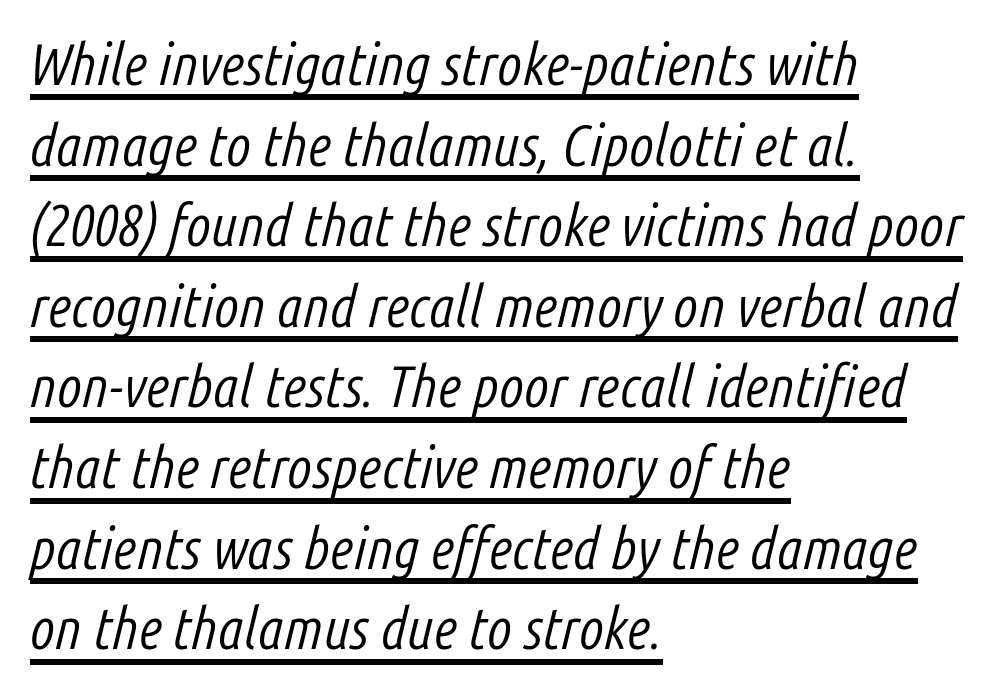
Q: Is the text bold? A: No.
Q: Is the text italic (slanted)? A: Yes, it leans right by about 14 degrees.
Q: Is the text underlined? A: Yes.
Q: How is the paragraph aligned? A: Left-aligned.
Q: Is the spacing between letters normal or unusually wide? A: Normal.
Q: Is the spacing between lines tight, normal or loose? A: Normal.
Q: Width (condensed, normal, or wide)? A: Condensed.
Q: Stroke contrast? A: Low.
Q: x-height? A: Medium.
Q: Monospaced? A: No.
